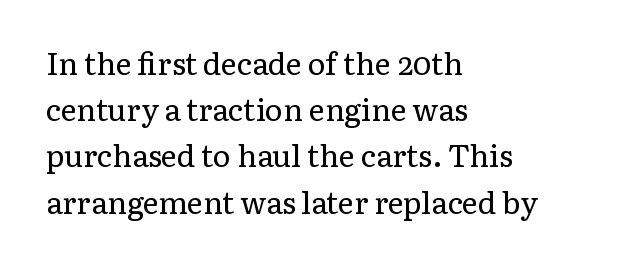
Reading down the column, the eye jumps a familiar distance to each next line. Vertical strokes here are truly vertical. Vertical stems look standard width or narrower in stroke. Notice how the passage keeps a crisp vertical edge on the left only. The letters carry serifs — small finishing strokes at the ends of their stems. Short note: letters normally spaced.
